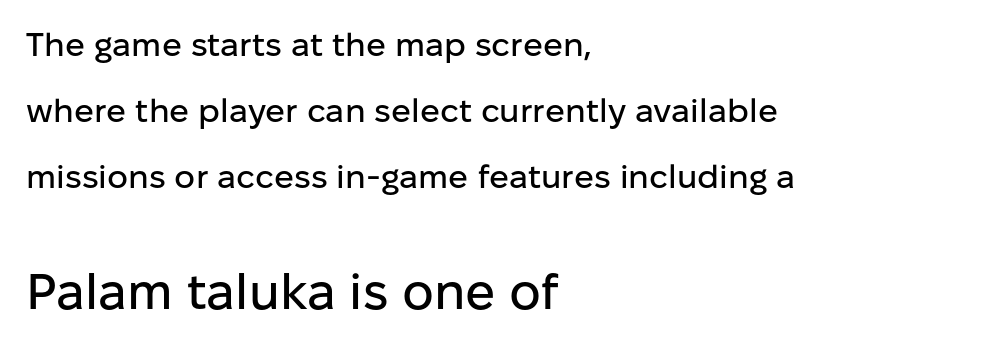
The rendering anchors every line to the left-hand side. Is this a fixed-width face? No — the glyphs have proportional, varying widths. Look at the tracking — it's just the regular setting, nothing added. The type family on display is of the sans-serif kind. Type without underlining.
